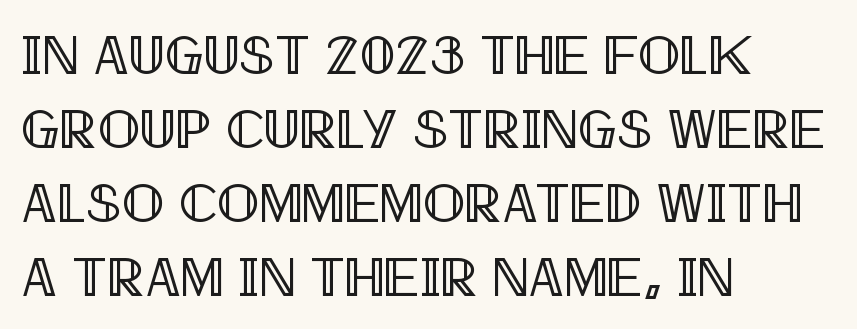
Q: Is the text italic (slanted)? A: No, it is upright.
Q: Is the text underlined? A: No.
Q: How is the paragraph aligned? A: Left-aligned.
Q: Is the spacing between letters normal or unusually wide? A: Normal.
Q: Is the spacing between lines tight, normal or loose? A: Normal.
Q: Width (condensed, normal, or wide)? A: Condensed.
Q: x-height? A: Large.
Q: Monospaced? A: No.
